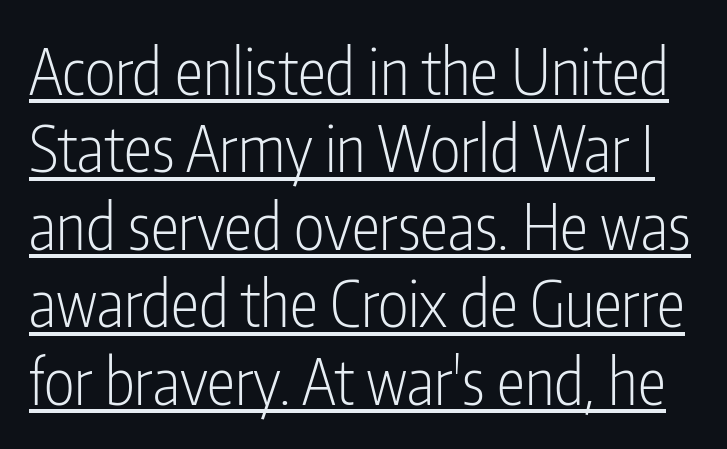
{"serif": "no", "italic": "no", "bold": "no", "weight": "light", "width": "condensed", "stroke_contrast": "low", "x_height": "medium", "monospaced": "no", "underline": "yes", "line_spacing_ratio": 1.21, "letter_spacing": "normal", "letter_spacing_em": 0.0, "glyph_px": 64}
